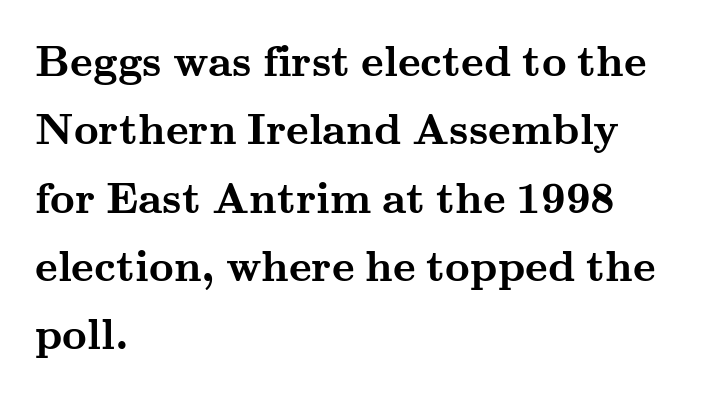
{"serif": "yes", "italic": "no", "bold": "yes", "weight": "semibold", "width": "wide", "stroke_contrast": "medium", "x_height": "small", "monospaced": "no", "underline": "no", "align": "left", "line_spacing": "normal", "line_spacing_ratio": 1.59, "letter_spacing": "normal", "letter_spacing_em": 0.0, "glyph_px": 43}
